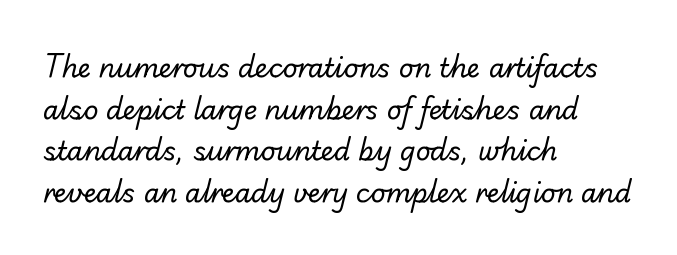
{"bold": "no", "underline": "no", "align": "left", "line_spacing": "normal", "line_spacing_ratio": 1.6, "letter_spacing": "normal", "letter_spacing_em": 0.0, "glyph_px": 26}
